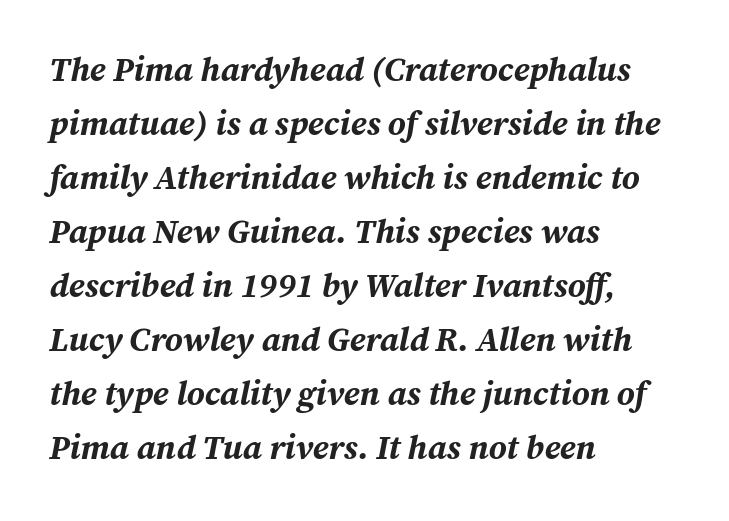
{"italic": "yes", "lean": "right", "slant_degrees": 12, "bold": "yes", "weight": "bold", "width": "normal", "stroke_contrast": "medium", "x_height": "medium", "monospaced": "no", "underline": "no", "align": "left", "line_spacing": "normal", "line_spacing_ratio": 1.59, "letter_spacing": "normal", "letter_spacing_em": 0.0, "glyph_px": 34}
